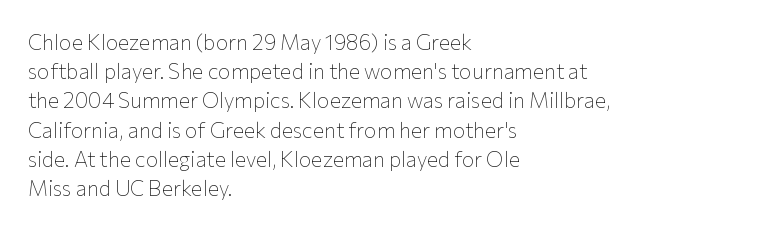
The image shows 21 px text type, upright; set left-aligned, normal line spacing (1.39x), normal letter spacing, not underlined.
